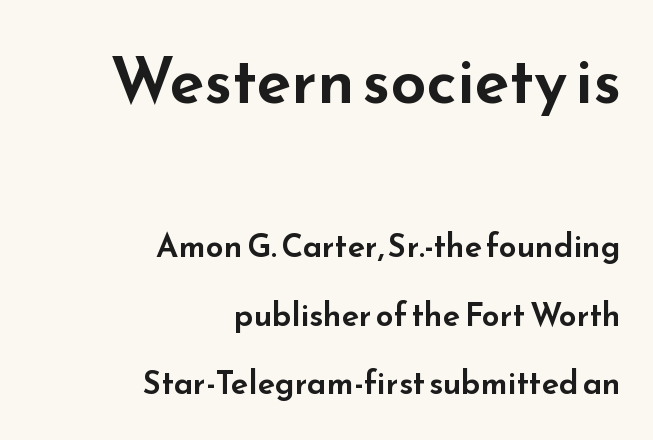
The image shows 64 px wide sans-serif type, upright; set right-aligned, loose line spacing (2.15x), normal letter spacing, not underlined; the first (top) block is 2.0x larger; low stroke contrast and a small x-height.
